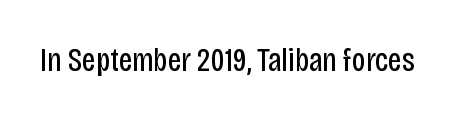
{"serif": "no", "italic": "no", "bold": "no", "weight": "regular", "width": "condensed", "stroke_contrast": "low", "x_height": "large", "monospaced": "no", "underline": "no", "letter_spacing": "normal", "letter_spacing_em": 0.0, "glyph_px": 33}
